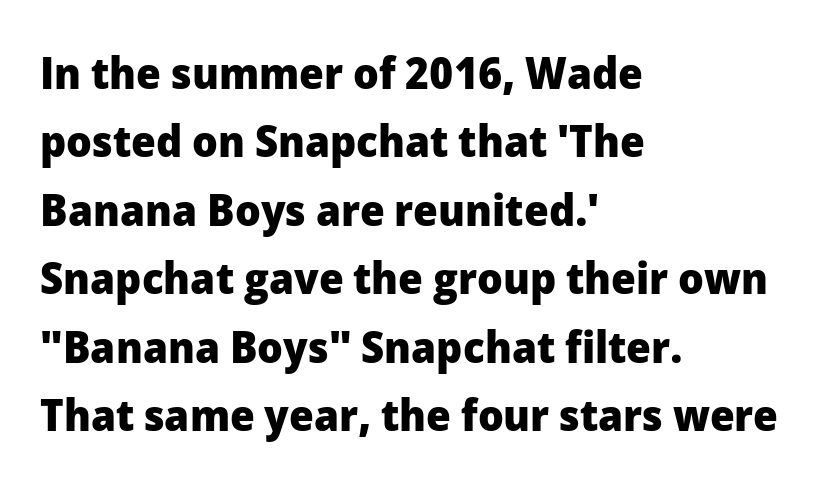
The image shows 45 px heavy sans-serif type, upright; set left-aligned, normal line spacing (1.52x), normal letter spacing, not underlined; low stroke contrast and a medium x-height.
